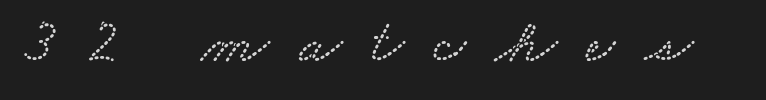
The letters advance in unequal steps, a hallmark of proportional type. Anything drawn beneath the words? Only blank space. The letterforms stand isolated, each surrounded by extra space.
